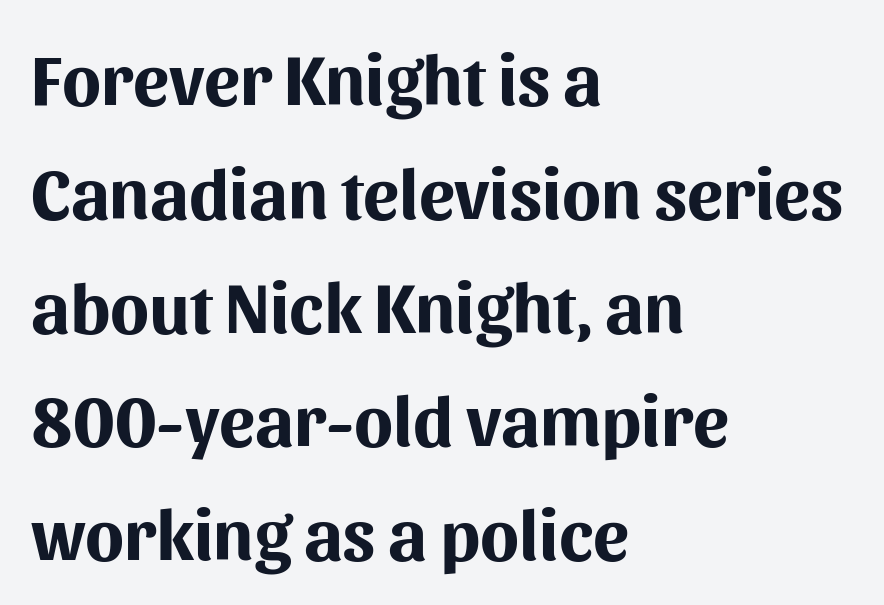
{"serif": "no", "italic": "no", "bold": "yes", "weight": "bold", "width": "normal", "stroke_contrast": "medium", "x_height": "medium", "monospaced": "no", "underline": "no", "align": "left", "line_spacing": "normal", "line_spacing_ratio": 1.58, "letter_spacing": "normal", "letter_spacing_em": 0.0, "glyph_px": 72}
